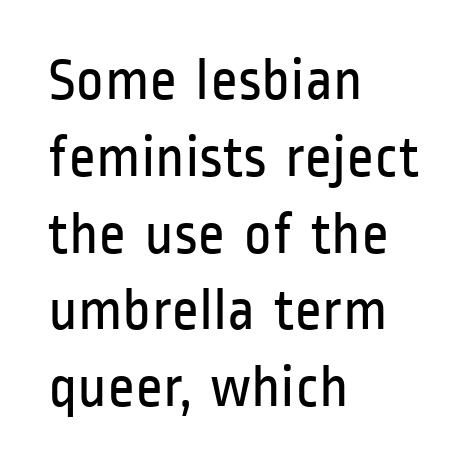
The image shows 60 px regular-weight, condensed sans-serif type, upright; set left-aligned, normal line spacing (1.28x), normal letter spacing, not underlined; low stroke contrast and a medium x-height.
